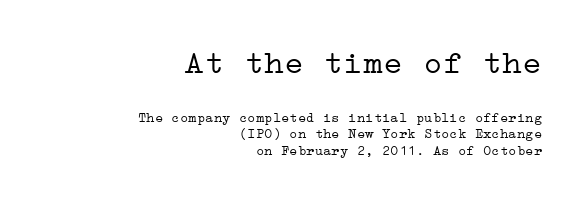
These lines were composed using upright roman letters. Rule under the text: the space is simply empty. Caption: upper text group enlarged, lower text group reduced. The setting favours the right margin, as signatures and pull-quotes sometimes do. What stands out about the letter spacing? Nothing — it is the standard amount.
